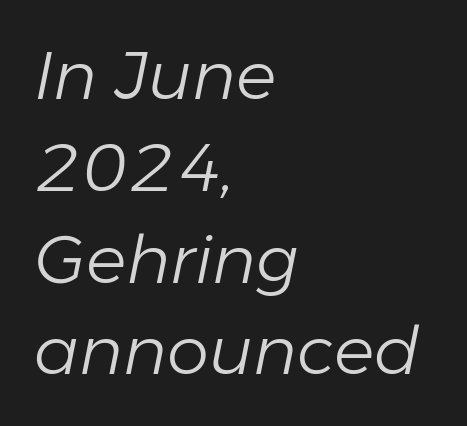
Q: Is the text bold? A: No.
Q: Is the text italic (slanted)? A: Yes, it leans right by about 11 degrees.
Q: Is the text underlined? A: No.
Q: How is the paragraph aligned? A: Left-aligned.
Q: Is the spacing between letters normal or unusually wide? A: Normal.
Q: Is the spacing between lines tight, normal or loose? A: Normal.
Q: Width (condensed, normal, or wide)? A: Normal.
Q: Stroke contrast? A: Low.
Q: x-height? A: Medium.
Q: Monospaced? A: No.
